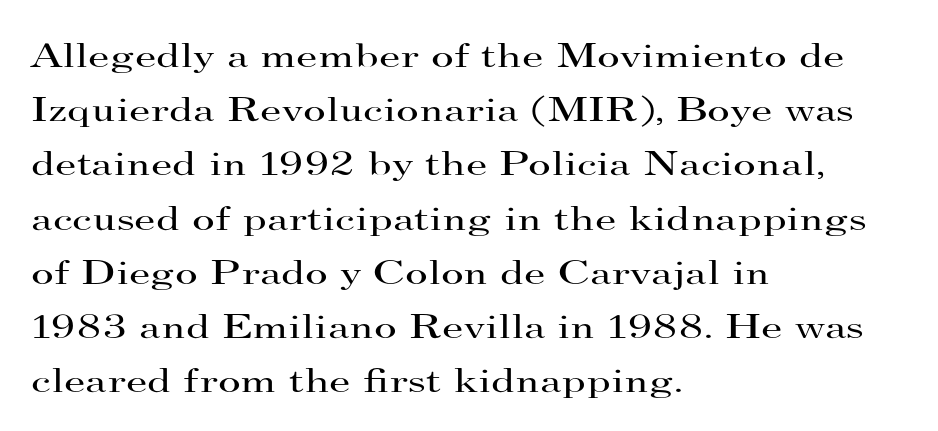
Q: Is the text bold? A: No.
Q: Is the text italic (slanted)? A: No, it is upright.
Q: Is the typeface a serif or a sans-serif typeface? A: Serif.
Q: Is the text underlined? A: No.
Q: How is the paragraph aligned? A: Left-aligned.
Q: Is the spacing between letters normal or unusually wide? A: Normal.
Q: Is the spacing between lines tight, normal or loose? A: Normal.
Q: Width (condensed, normal, or wide)? A: Wide.
Q: Stroke contrast? A: High.
Q: x-height? A: Small.
Q: Monospaced? A: No.
